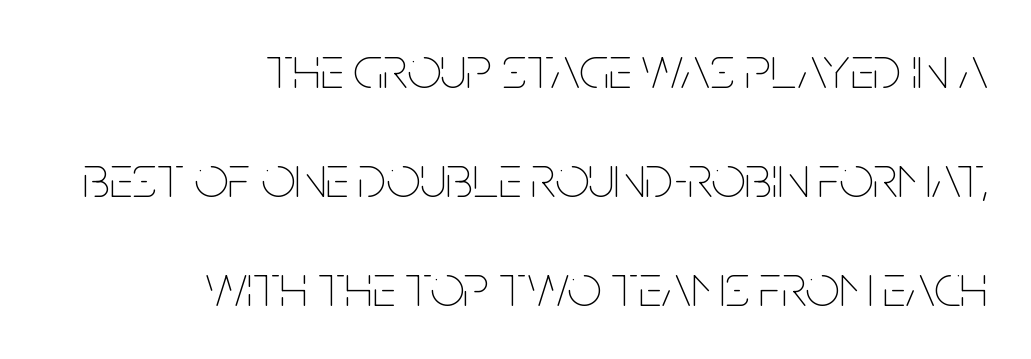
Ordinary non-slanted type is in use. The tracking reads as untouched default to a designer's eye. The letters advance in unequal steps, a hallmark of proportional type. Typeset ragged left — the right edge is the straight one. Glance below the letters and you will spot only blank space. A light-to-regular cut is what we see here.
